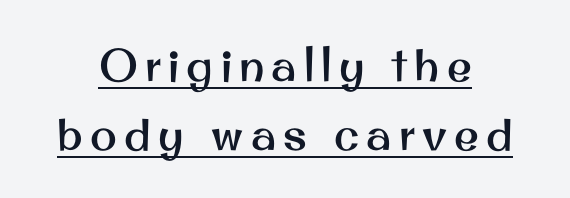
A rule runs beneath these lines of type. Look at the bottom of the vertical strokes: they stop flat, with no serifs. Leftover space on each line is divided equally before and after the words. Rows of type keep a routine distance in the vertical direction. Posture: vertical.
